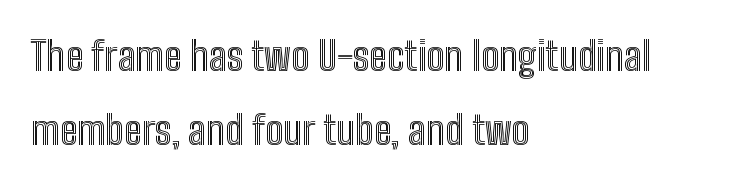
{"italic": "no", "width": "condensed", "x_height": "medium", "monospaced": "no", "underline": "no", "align": "left", "line_spacing_ratio": 1.85, "letter_spacing": "normal", "letter_spacing_em": 0.0, "glyph_px": 40}
